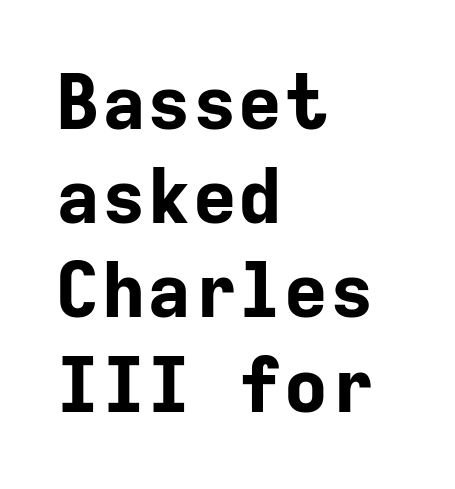
Notice how the passage keeps a crisp vertical edge on the left only. Each word holds together tightly as a unit, with standard inter-letter gaps. A dark, heavy texture on the line: the type is bold. Look at the bottom of the vertical strokes: they stop flat, with no serifs.
